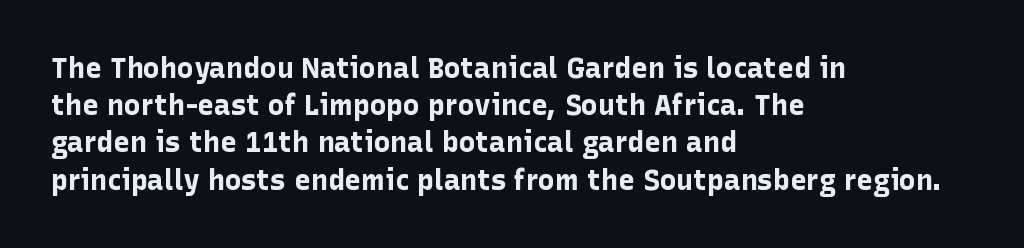
Caption: bold face, heavy strokes. Reading down the column, the eye jumps a familiar distance to each next line. Do the characters align in a grid? No, the font is proportional. Honestly, there is no underline to notice here at all. Italic: no, the glyphs are upright roman.
